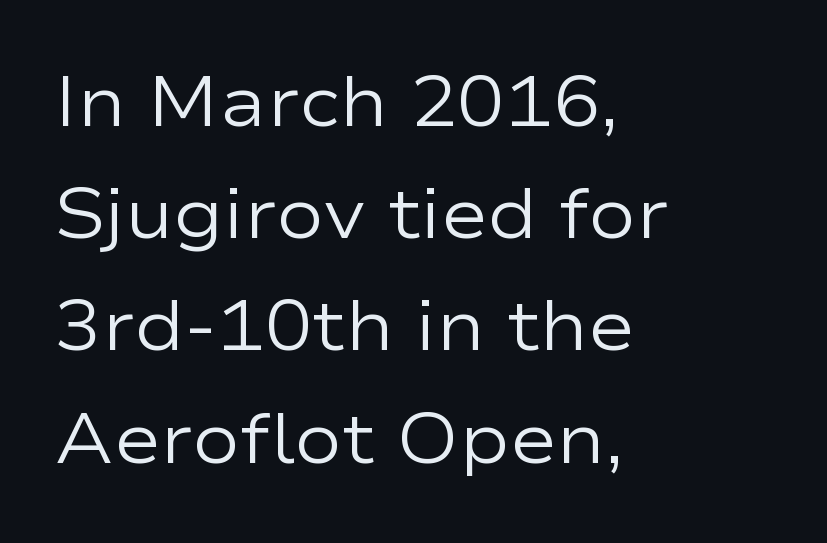
Q: Is the text bold? A: No.
Q: Is the text italic (slanted)? A: No, it is upright.
Q: Is the typeface a serif or a sans-serif typeface? A: Sans-serif.
Q: Is the text underlined? A: No.
Q: How is the paragraph aligned? A: Left-aligned.
Q: Is the spacing between letters normal or unusually wide? A: Normal.
Q: Is the spacing between lines tight, normal or loose? A: Normal.
Q: Width (condensed, normal, or wide)? A: Wide.
Q: Stroke contrast? A: Low.
Q: x-height? A: Medium.
Q: Monospaced? A: No.
